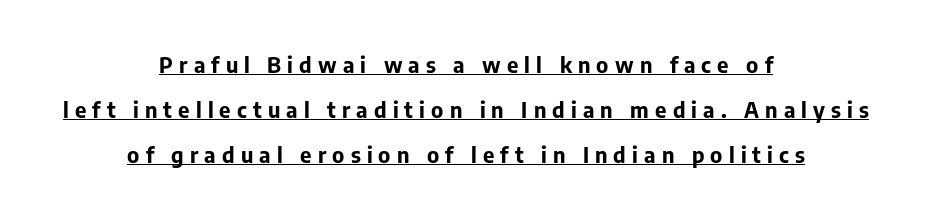
Q: Is the text bold? A: Yes.
Q: Is the text italic (slanted)? A: No, it is upright.
Q: Is the text underlined? A: Yes.
Q: How is the paragraph aligned? A: Centered.
Q: Is the spacing between letters normal or unusually wide? A: Unusually wide.
Q: Is the spacing between lines tight, normal or loose? A: Loose.
